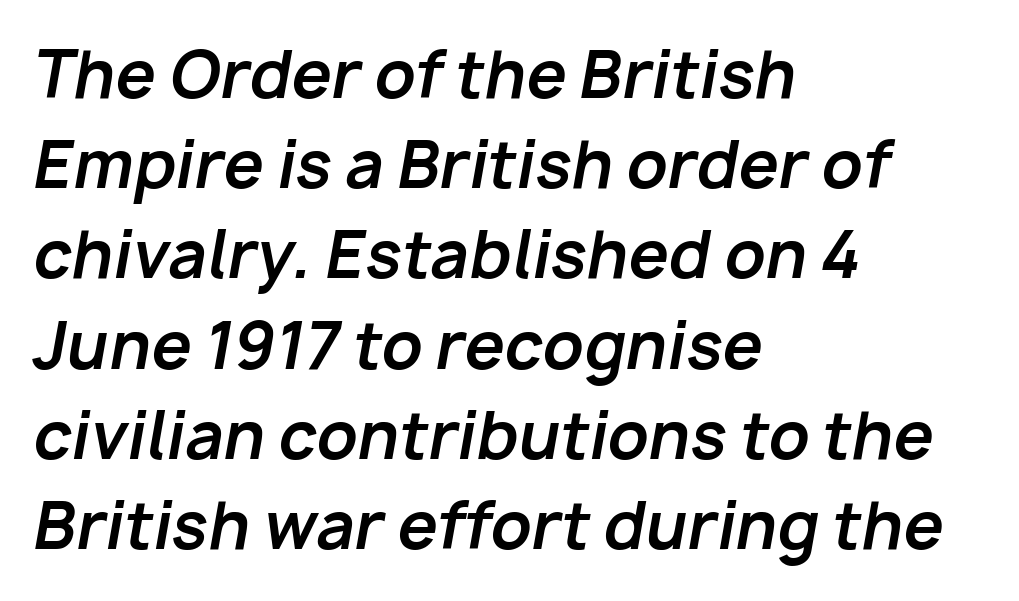
Q: Is the text bold? A: Yes.
Q: Is the text italic (slanted)? A: Yes, it leans right by about 10 degrees.
Q: Is the text underlined? A: No.
Q: How is the paragraph aligned? A: Left-aligned.
Q: Is the spacing between letters normal or unusually wide? A: Normal.
Q: Is the spacing between lines tight, normal or loose? A: Normal.
Q: Width (condensed, normal, or wide)? A: Normal.
Q: Stroke contrast? A: Low.
Q: x-height? A: Medium.
Q: Monospaced? A: No.
